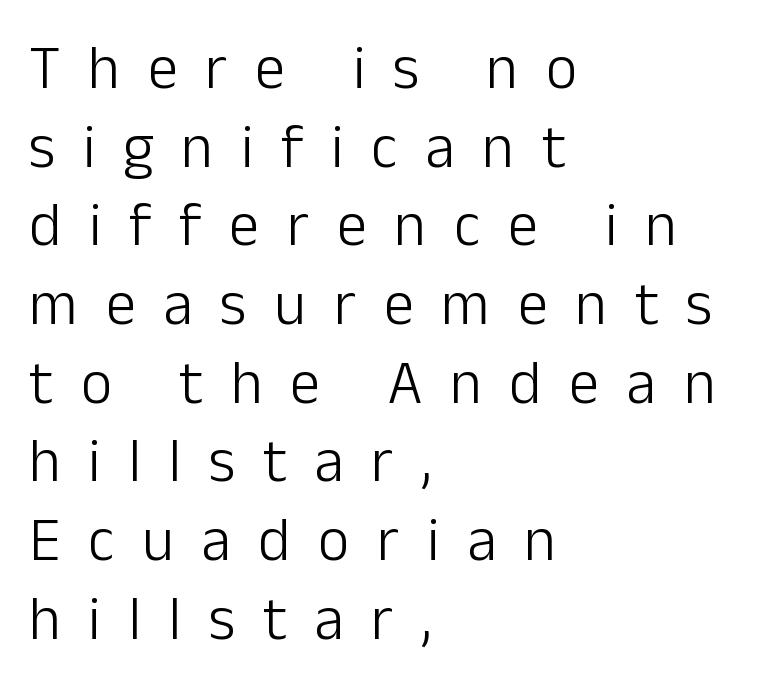
The image shows 61 px light sans-serif type, upright; set left-aligned, normal line spacing (1.29x), unusually wide letter spacing (+0.45 em), not underlined; low stroke contrast and a medium x-height.
